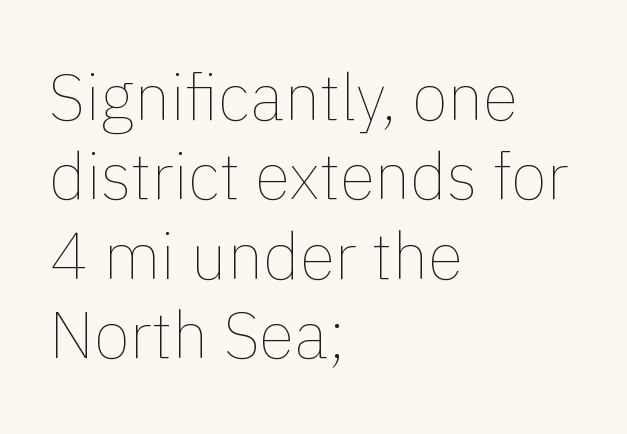
The image shows 65 px thin type, upright; set left-aligned, line spacing 1.22x, normal letter spacing, not underlined; low stroke contrast and a medium x-height.
